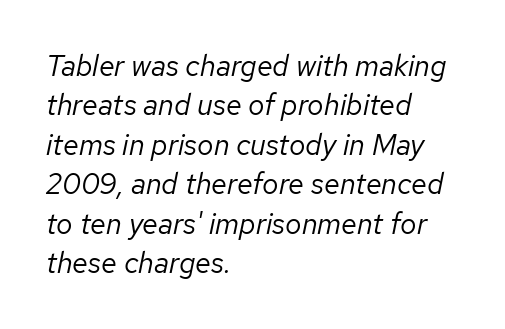
Q: Is the text bold? A: No.
Q: Is the text italic (slanted)? A: Yes, it leans right by about 12 degrees.
Q: Is the text underlined? A: No.
Q: How is the paragraph aligned? A: Left-aligned.
Q: Is the spacing between letters normal or unusually wide? A: Normal.
Q: Is the spacing between lines tight, normal or loose? A: Normal.
Q: Width (condensed, normal, or wide)? A: Normal.
Q: Stroke contrast? A: Low.
Q: x-height? A: Medium.
Q: Monospaced? A: No.
